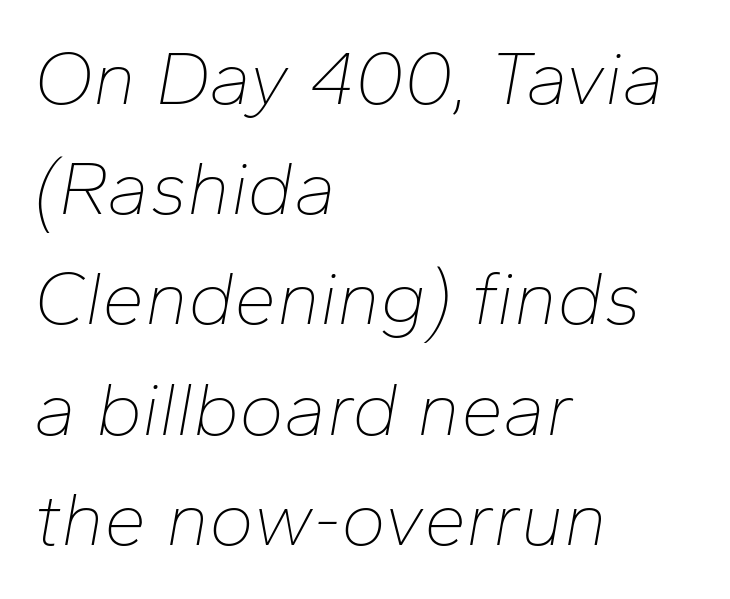
Q: Is the text bold? A: No.
Q: Is the text italic (slanted)? A: Yes, it leans right by about 10 degrees.
Q: Is the text underlined? A: No.
Q: How is the paragraph aligned? A: Left-aligned.
Q: Is the spacing between letters normal or unusually wide? A: Normal.
Q: Is the spacing between lines tight, normal or loose? A: Normal.
Q: Width (condensed, normal, or wide)? A: Normal.
Q: Stroke contrast? A: Low.
Q: x-height? A: Medium.
Q: Monospaced? A: No.
